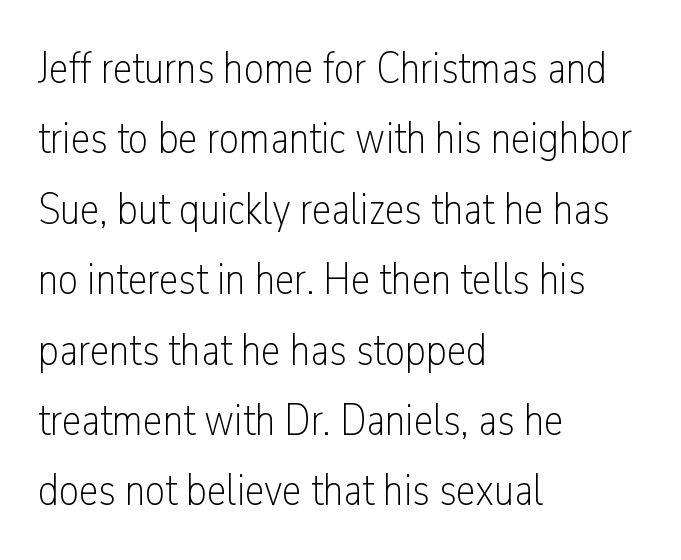
{"serif": "no", "italic": "no", "bold": "no", "weight": "light", "width": "condensed", "stroke_contrast": "low", "x_height": "medium", "monospaced": "no", "underline": "no", "align": "left", "line_spacing": "normal", "line_spacing_ratio": 1.6, "letter_spacing": "normal", "letter_spacing_em": 0.0, "glyph_px": 44}
